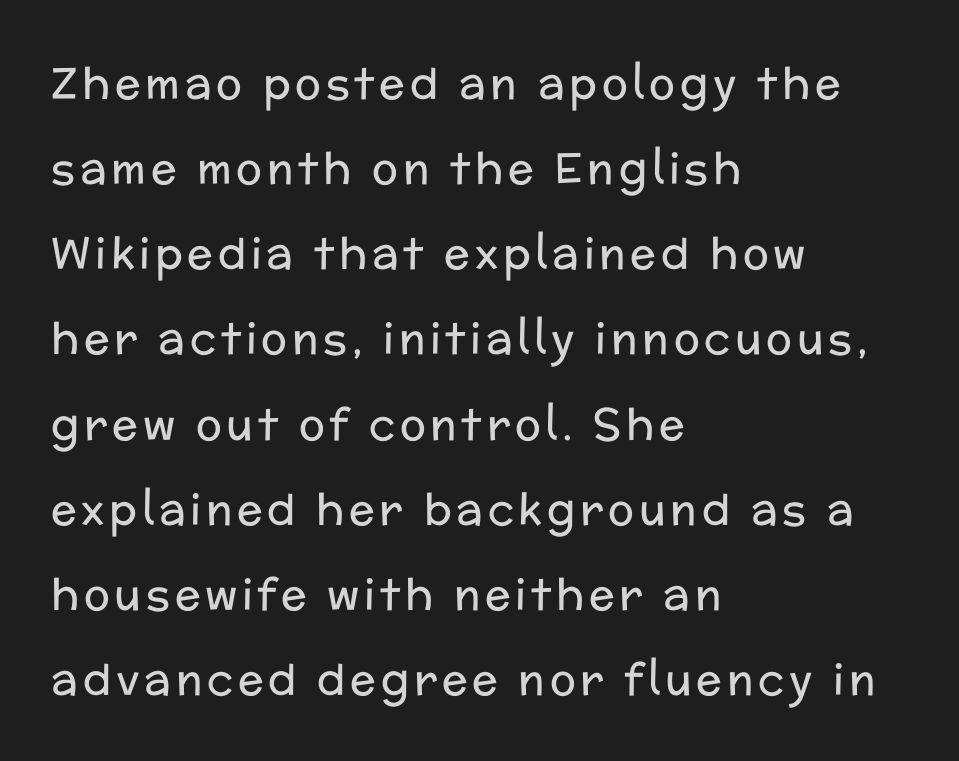
The rag falls on the right side of this text block. The characters display no serif detailing; their extremities are plain. The glyphs are unaccompanied by any horizontal stroke below them. The typeface has the unassuming heft of standard copy or less. Italic: no, the glyphs are upright roman. Here the designer chose a conventional face with non-uniform glyph widths.
